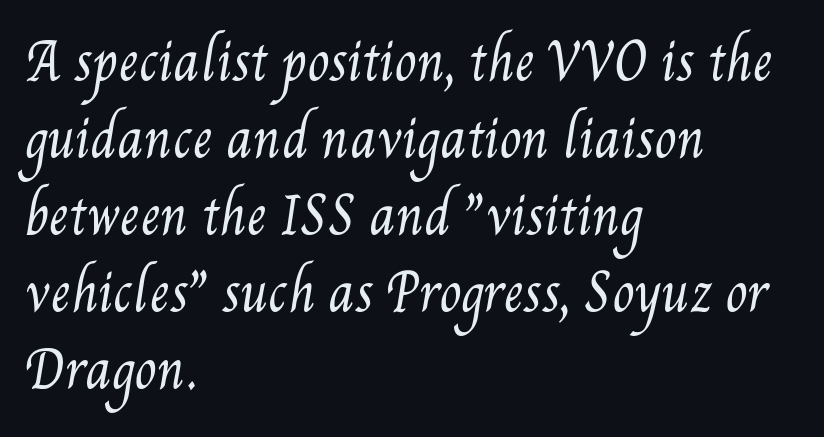
Q: Is the text bold? A: No.
Q: Is the text underlined? A: No.
Q: How is the paragraph aligned? A: Left-aligned.
Q: Is the spacing between letters normal or unusually wide? A: Normal.
Q: Is the spacing between lines tight, normal or loose? A: Normal.
Q: Width (condensed, normal, or wide)? A: Condensed.
Q: Stroke contrast? A: Medium.
Q: x-height? A: Small.
Q: Monospaced? A: No.
